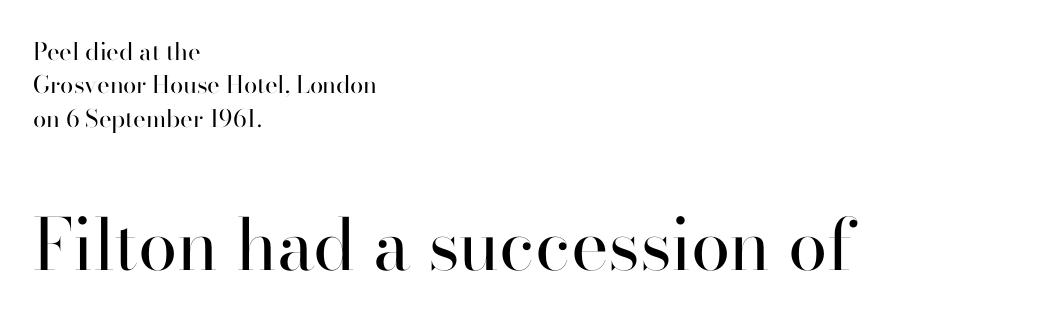
The image shows 71 px regular-weight sans-serif type, upright; set left-aligned, normal line spacing (1.39x), normal letter spacing, not underlined; the second (bottom) block is 2.96x larger; high stroke contrast and a small x-height.
